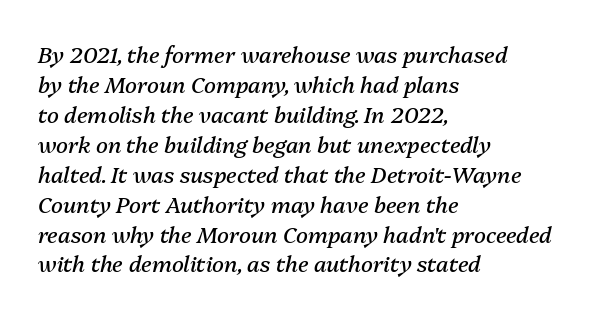
The image shows 22 px text type, italic (leaning right); set left-aligned, normal line spacing (1.36x), normal letter spacing, not underlined.
